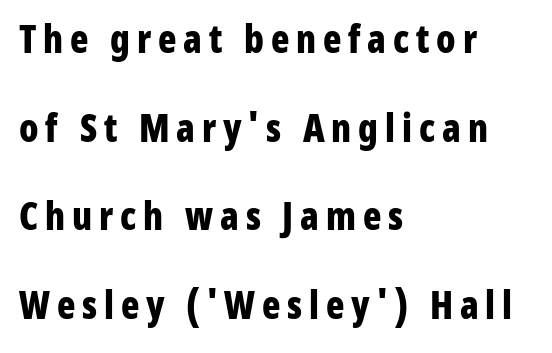
Layout note: lines flush left. The gap between lines stays unmarked. Each letter keeps its own natural width here, so spacing adapts to shape. Letterform terminals end flat and unadorned throughout the passage. Compared with an ordinary text face, these strokes are far heavier — a full bold.
